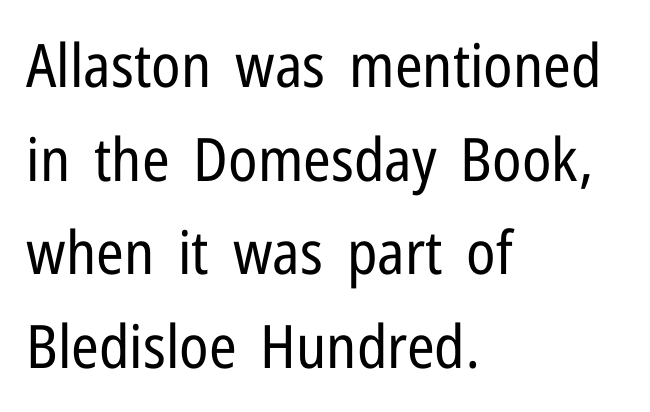
Q: Is the text bold? A: No.
Q: Is the text italic (slanted)? A: No, it is upright.
Q: Is the typeface a serif or a sans-serif typeface? A: Sans-serif.
Q: Is the text underlined? A: No.
Q: How is the paragraph aligned? A: Left-aligned.
Q: Is the spacing between letters normal or unusually wide? A: Normal.
Q: Is the spacing between lines tight, normal or loose? A: Normal.
Q: Width (condensed, normal, or wide)? A: Condensed.
Q: Stroke contrast? A: Low.
Q: x-height? A: Medium.
Q: Monospaced? A: No.
